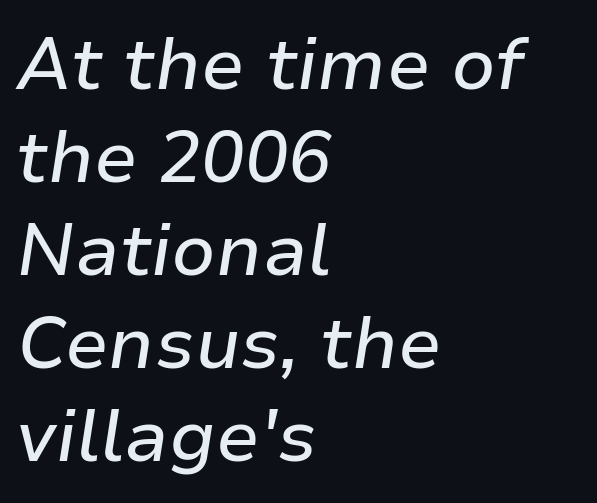
Q: Is the text italic (slanted)? A: Yes, it leans right by about 9 degrees.
Q: Is the text underlined? A: No.
Q: How is the paragraph aligned? A: Left-aligned.
Q: Is the spacing between letters normal or unusually wide? A: Normal.
Q: Is the spacing between lines tight, normal or loose? A: Normal.
Q: Width (condensed, normal, or wide)? A: Normal.
Q: Stroke contrast? A: Low.
Q: x-height? A: Medium.
Q: Monospaced? A: No.
